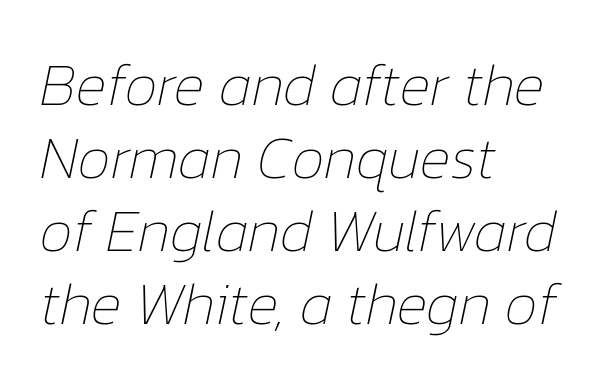
The line texture is even and compact thanks to regular tracking. Each stroke keeps to a modest, everyday thickness or less. Tall strokes in this sample are angled rather than plumb. Words float on clear page, feet unadorned. Note the varied advance widths — an 'i' is clearly narrower than an 'm'.
